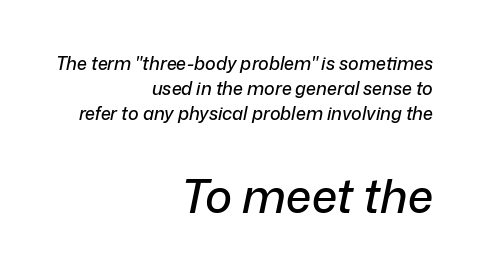
The type is set solid horizontally, with unmodified tracking. Proportional: the letters do not fall into vertical columns. Plain, unruled lines of type. The passage is arranged like a letterhead date or caption credit — flush right. Does the lettering tilt? It does — this is italic.
